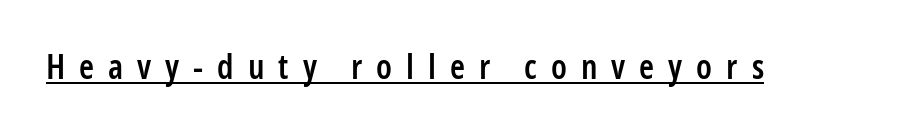
{"serif": "no", "italic": "no", "bold": "semi", "weight": "semibold", "width": "condensed", "stroke_contrast": "low", "x_height": "medium", "monospaced": "no", "underline": "yes", "letter_spacing": "wide", "letter_spacing_em": 0.41, "glyph_px": 34}
